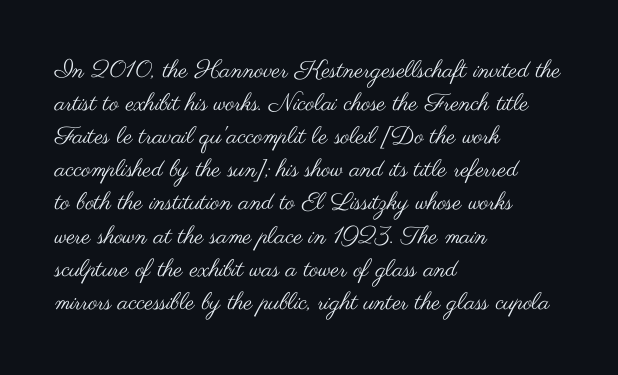
Horizontally, the lines are justified to the leading edge only. The lines sit at an ordinary, default distance from one another. The font sits on the lighter half of the weight spectrum, regular included. Just letters on the line, the space beneath them empty. Standard letterfit; no display-style spreading of the glyphs.
